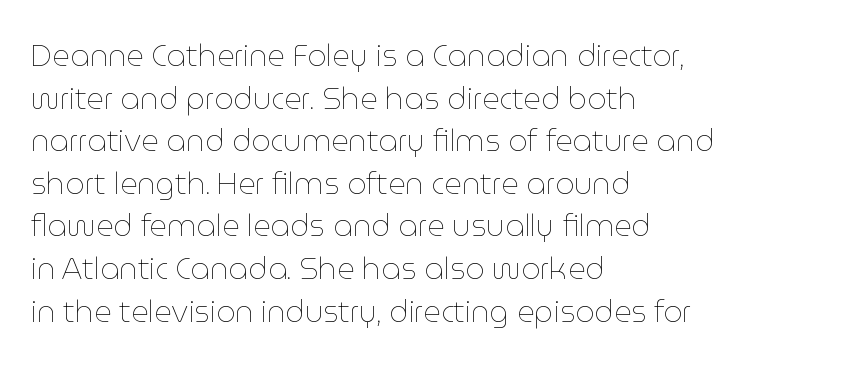
The image shows 30 px thin type, upright; set left-aligned, normal line spacing (1.42x), normal letter spacing, not underlined; low stroke contrast and a medium x-height.
